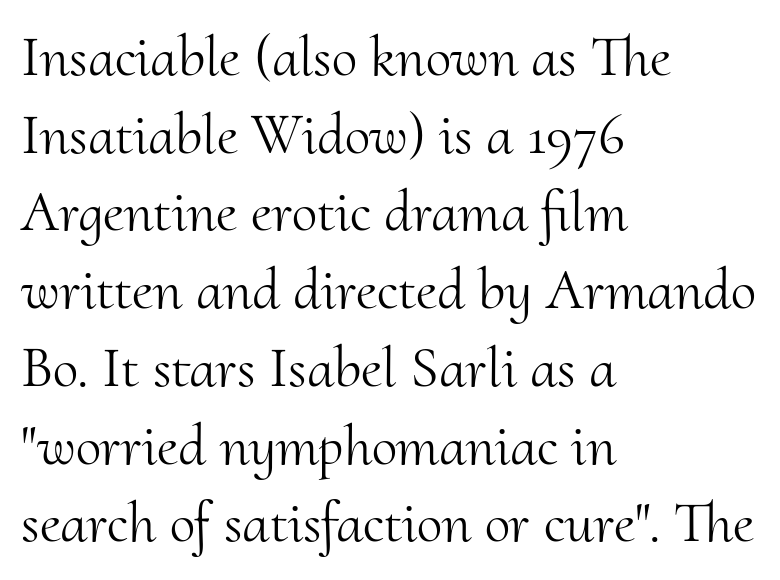
Q: Is the text bold? A: No.
Q: Is the text italic (slanted)? A: No, it is upright.
Q: Is the typeface a serif or a sans-serif typeface? A: Serif.
Q: Is the text underlined? A: No.
Q: How is the paragraph aligned? A: Left-aligned.
Q: Is the spacing between letters normal or unusually wide? A: Normal.
Q: Is the spacing between lines tight, normal or loose? A: Normal.
Q: Width (condensed, normal, or wide)? A: Normal.
Q: Stroke contrast? A: Medium.
Q: x-height? A: Small.
Q: Monospaced? A: No.
